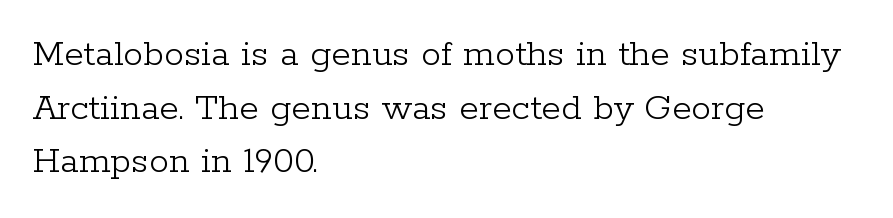
The font family rendered here belongs to the serif group. Each new line begins a customary step beneath the previous one. A typesetter would call this proportional, since set widths differ per character. The paragraph shown leans on its left margin. On a weight scale, this lands at 450 or below.
